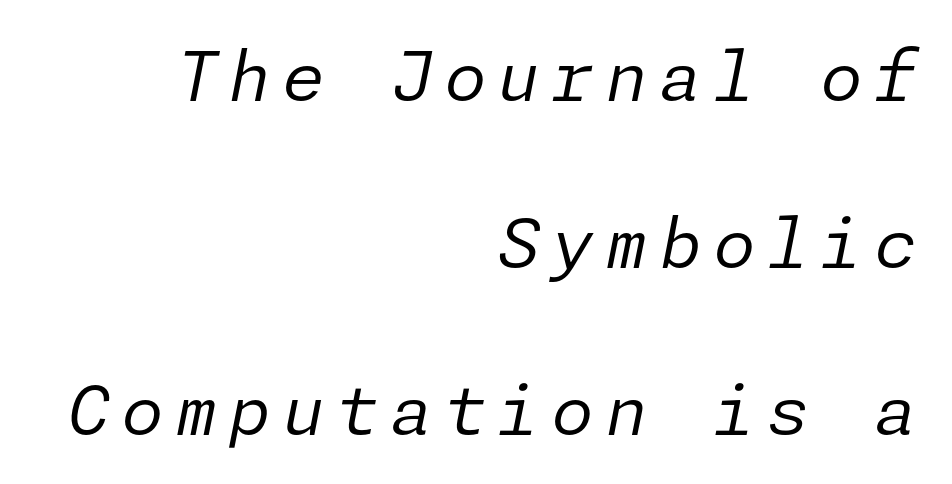
Q: Is the text bold? A: No.
Q: Is the text italic (slanted)? A: Yes, it leans right by about 11 degrees.
Q: Is the text underlined? A: No.
Q: How is the paragraph aligned? A: Right-aligned.
Q: Is the spacing between lines tight, normal or loose? A: Loose.
Q: Width (condensed, normal, or wide)? A: Normal.
Q: Stroke contrast? A: Low.
Q: x-height? A: Medium.
